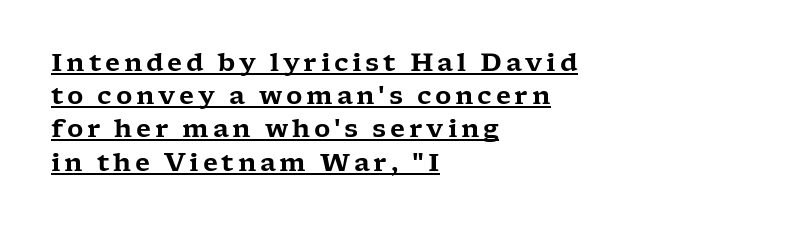
{"italic": "no", "underline": "yes", "align": "left", "line_spacing": "normal", "line_spacing_ratio": 1.33, "glyph_px": 25}
